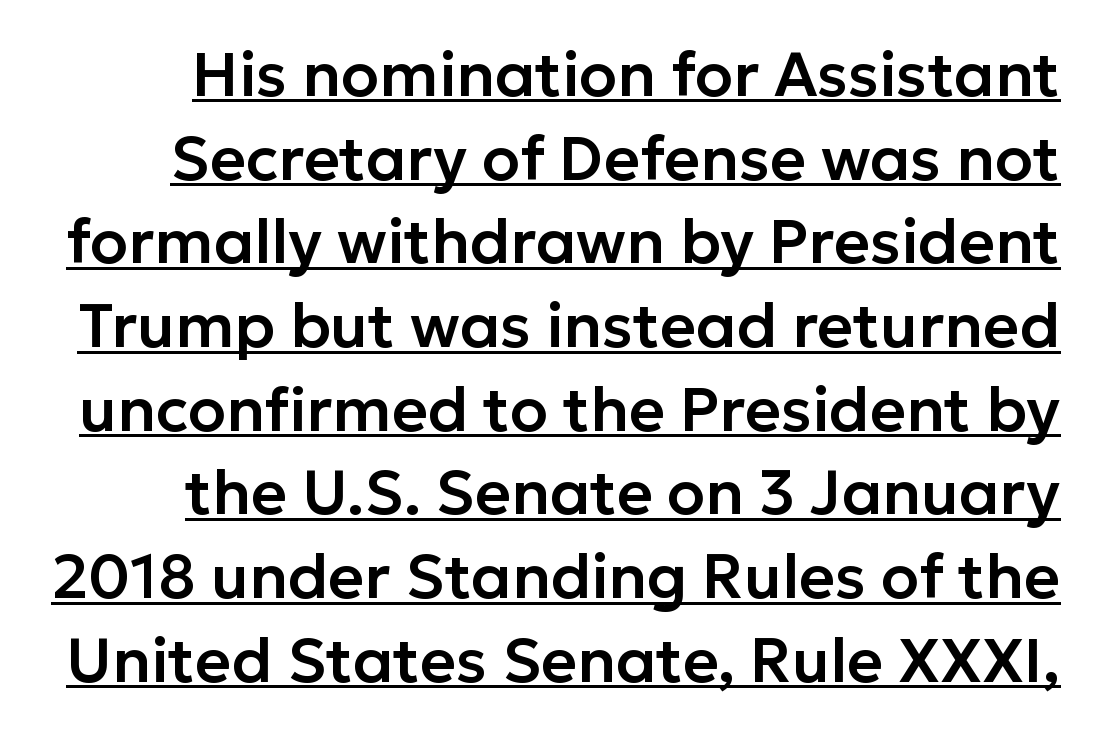
The rendered words wear a rule along their underside. Characters follow at the spacing the type designer built in. These lines sit exactly where default settings would place them. Stroke terminals: plain, sans-serif. The passage shown is typed in a proportional face where columns would drift. This sample uses an upright cut, with every glyph sitting square on the baseline.
